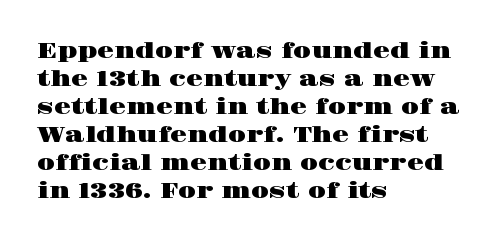
{"italic": "no", "underline": "no", "align": "left", "line_spacing": "normal", "line_spacing_ratio": 1.27, "letter_spacing": "normal", "letter_spacing_em": 0.0, "glyph_px": 22}
